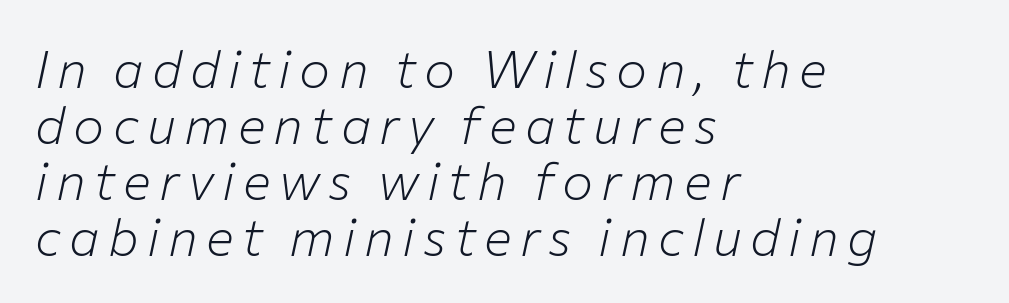
Q: Is the text bold? A: No.
Q: Is the text italic (slanted)? A: Yes, it leans right by about 12 degrees.
Q: Is the text underlined? A: No.
Q: How is the paragraph aligned? A: Left-aligned.
Q: Is the spacing between lines tight, normal or loose? A: Tight.
Q: Width (condensed, normal, or wide)? A: Normal.
Q: Stroke contrast? A: Low.
Q: x-height? A: Medium.
Q: Monospaced? A: No.
